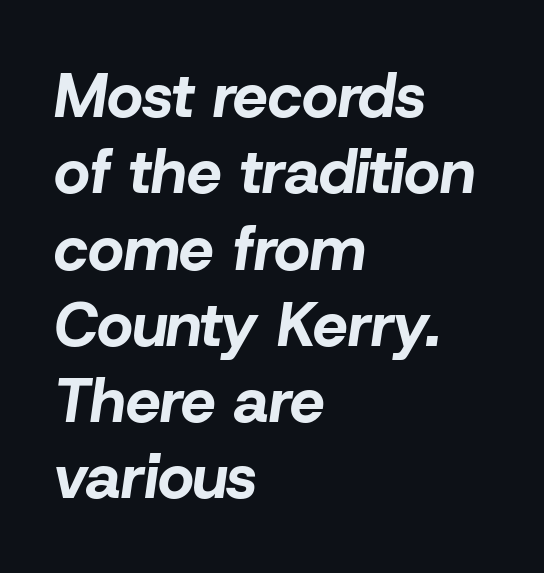
{"italic": "yes", "lean": "right", "slant_degrees": 8, "bold": "yes", "weight": "bold", "width": "normal", "stroke_contrast": "low", "x_height": "medium", "monospaced": "no", "underline": "no", "align": "left", "line_spacing_ratio": 1.23, "letter_spacing": "normal", "letter_spacing_em": 0.0, "glyph_px": 62}
